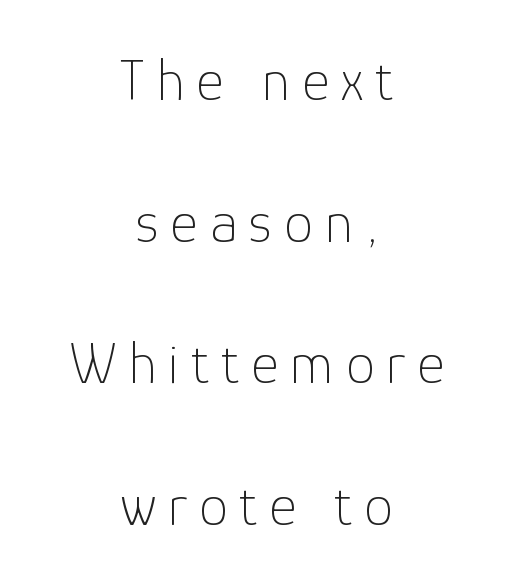
The image shows 59 px thin sans-serif type, upright; set centered, loose line spacing (2.4x), unusually wide letter spacing (+0.2 em), not underlined; low stroke contrast and a medium x-height.
